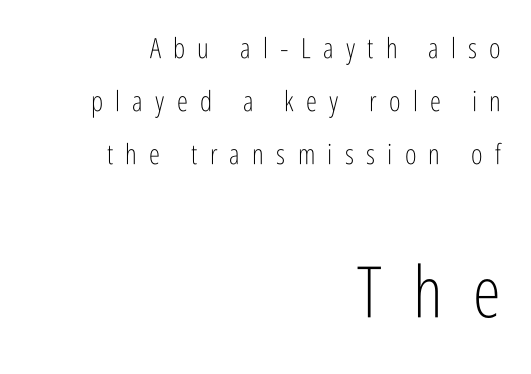
The font sits on the lighter half of the weight spectrum, regular included. The area under the type is left untouched. This sample has the flowing, uneven cadence of proportional lettering. This is sans-serif lettering, the kind often seen on screens and signage. The horizontal fit of the characters is loose and conspicuously gappy.
